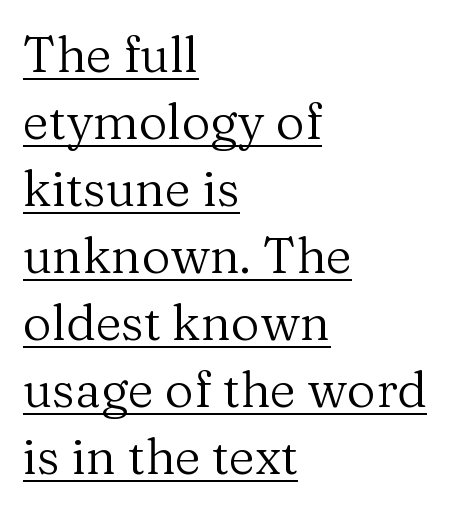
{"serif": "yes", "italic": "no", "bold": "no", "weight": "regular", "width": "normal", "stroke_contrast": "medium", "x_height": "medium", "monospaced": "no", "underline": "yes", "align": "left", "line_spacing": "normal", "line_spacing_ratio": 1.34, "letter_spacing": "normal", "letter_spacing_em": 0.0, "glyph_px": 50}
